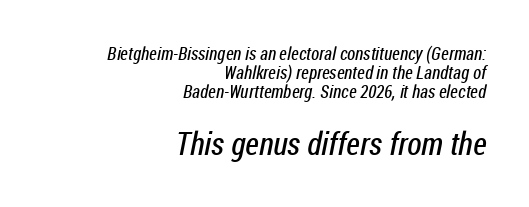
The image shows 32 px regular-weight, condensed sans-serif type; set right-aligned, tight line spacing (1.05x), normal letter spacing, not underlined; the second (bottom) block is 1.78x larger; low stroke contrast and a medium x-height.
